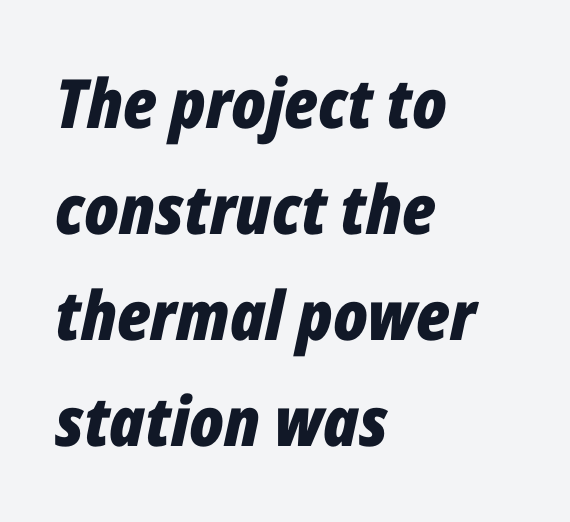
Q: Is the text bold? A: Yes.
Q: Is the text italic (slanted)? A: Yes, it leans right by about 12 degrees.
Q: Is the text underlined? A: No.
Q: How is the paragraph aligned? A: Left-aligned.
Q: Is the spacing between letters normal or unusually wide? A: Normal.
Q: Is the spacing between lines tight, normal or loose? A: Normal.
Q: Width (condensed, normal, or wide)? A: Condensed.
Q: Stroke contrast? A: Low.
Q: x-height? A: Medium.
Q: Monospaced? A: No.
